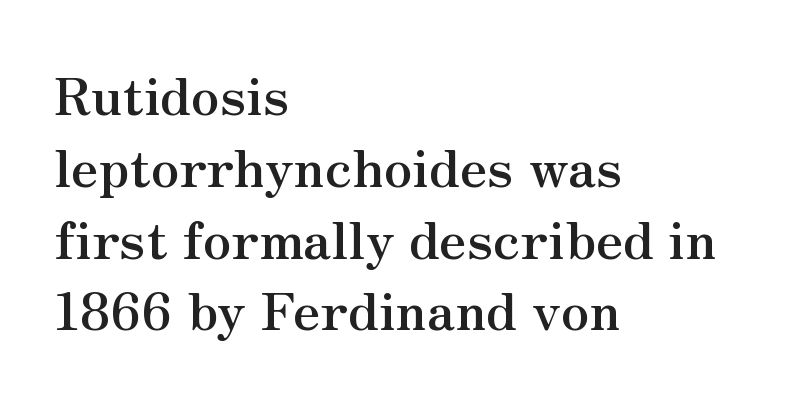
Q: Is the text bold? A: Yes.
Q: Is the text italic (slanted)? A: No, it is upright.
Q: Is the typeface a serif or a sans-serif typeface? A: Serif.
Q: Is the text underlined? A: No.
Q: How is the paragraph aligned? A: Left-aligned.
Q: Is the spacing between letters normal or unusually wide? A: Normal.
Q: Is the spacing between lines tight, normal or loose? A: Normal.
Q: Width (condensed, normal, or wide)? A: Normal.
Q: Stroke contrast? A: Medium.
Q: x-height? A: Small.
Q: Monospaced? A: No.
